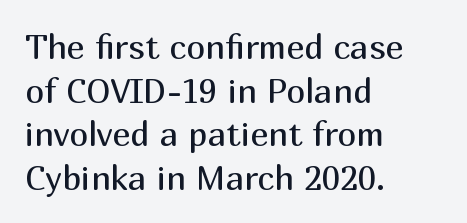
Each letter's strokes conclude bluntly, with no projecting serifs. The rendering uses natural spacing where letterforms have individual widths. Each stroke keeps to a modest, everyday thickness or less. Descenders hang freely into open space. Notice how the stems are strictly vertical — no italics here.
